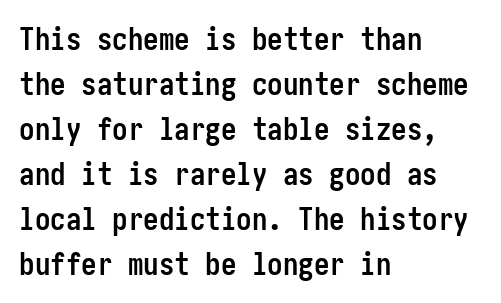
{"serif": "no", "italic": "no", "bold": "yes", "weight": "semibold", "width": "condensed", "stroke_contrast": "low", "x_height": "medium", "underline": "no", "align": "left", "line_spacing": "normal", "line_spacing_ratio": 1.45, "letter_spacing": "normal", "letter_spacing_em": 0.0, "glyph_px": 31}
